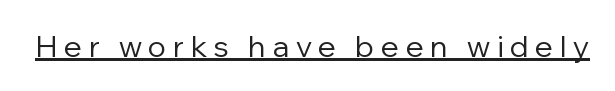
Q: Is the text bold? A: No.
Q: Is the text italic (slanted)? A: No, it is upright.
Q: Is the typeface a serif or a sans-serif typeface? A: Sans-serif.
Q: Is the text underlined? A: Yes.
Q: Is the spacing between letters normal or unusually wide? A: Unusually wide.
Q: Width (condensed, normal, or wide)? A: Normal.
Q: Stroke contrast? A: Low.
Q: x-height? A: Medium.
Q: Monospaced? A: No.
